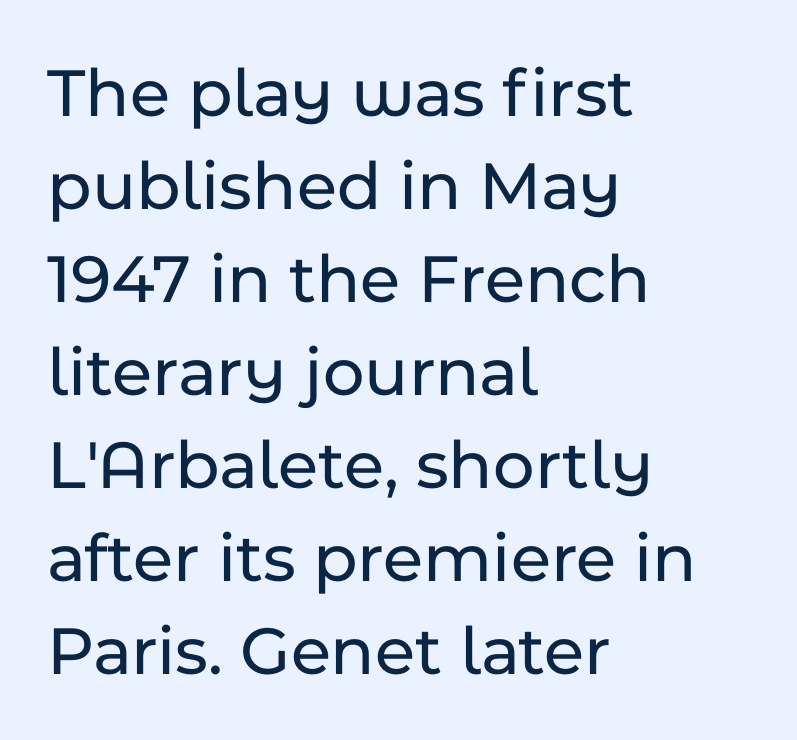
{"serif": "no", "italic": "no", "width": "normal", "stroke_contrast": "low", "x_height": "medium", "monospaced": "no", "underline": "no", "align": "left", "line_spacing": "normal", "line_spacing_ratio": 1.31, "letter_spacing": "normal", "letter_spacing_em": 0.0, "glyph_px": 71}
